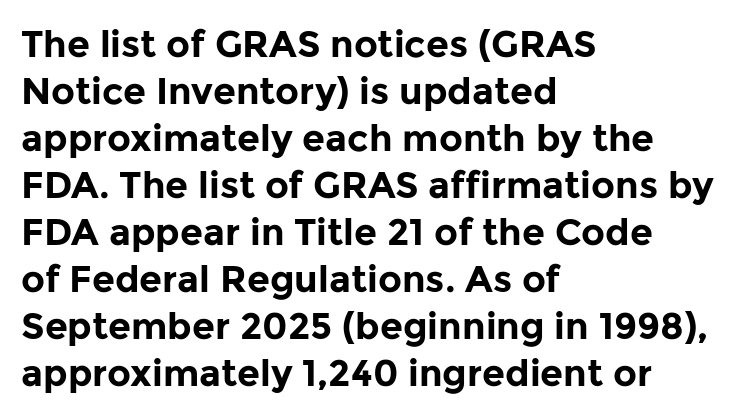
{"serif": "no", "italic": "no", "bold": "yes", "weight": "bold", "width": "normal", "stroke_contrast": "low", "x_height": "medium", "monospaced": "no", "underline": "no", "align": "left", "line_spacing": "normal", "line_spacing_ratio": 1.27, "letter_spacing": "normal", "letter_spacing_em": 0.0, "glyph_px": 37}
